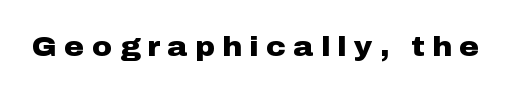
The image shows 27 px bold type, upright; set unusually wide letter spacing (+0.28 em), not underlined.
